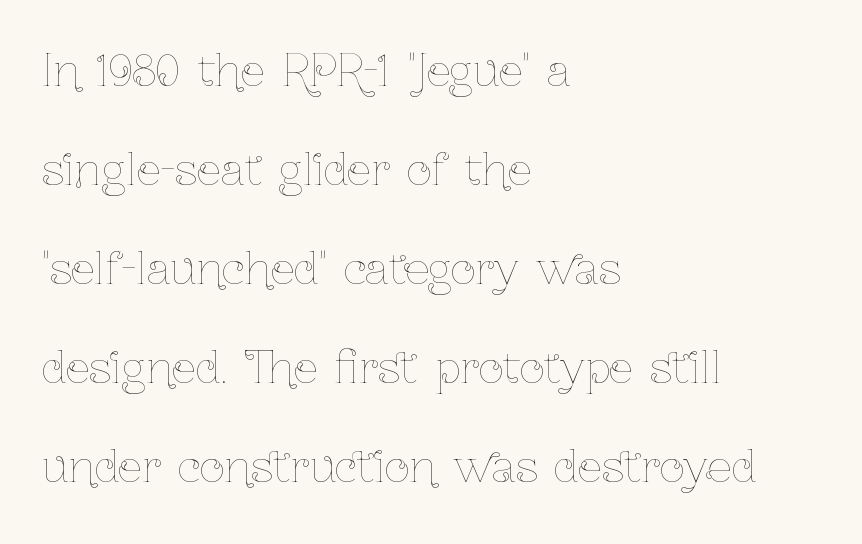
Unbolded letterforms with no extra heft. Quick note: underline off. Here the designer chose a conventional face with non-uniform glyph widths. Short note: letters normally spaced.
